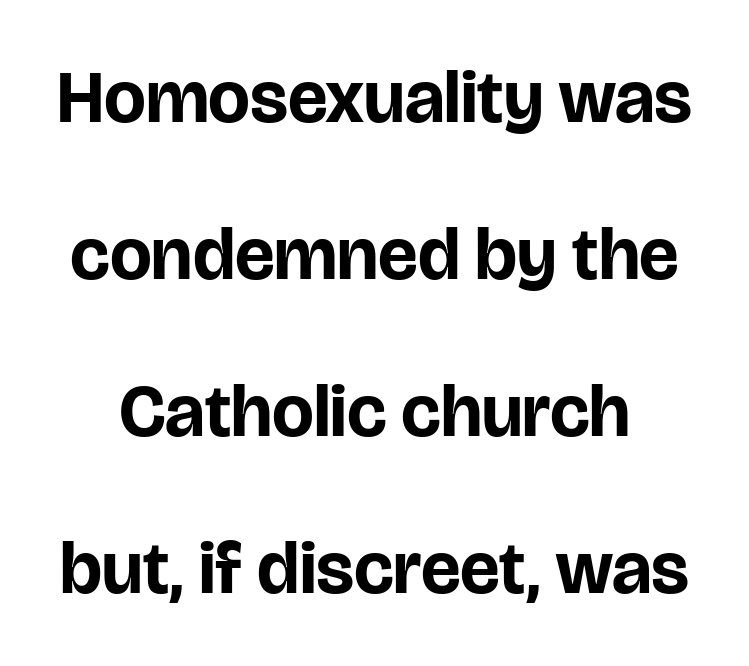
{"serif": "no", "italic": "no", "bold": "yes", "weight": "bold", "width": "normal", "stroke_contrast": "low", "x_height": "large", "monospaced": "no", "underline": "no", "line_spacing": "loose", "line_spacing_ratio": 2.12, "letter_spacing": "normal", "letter_spacing_em": 0.0, "glyph_px": 74}
